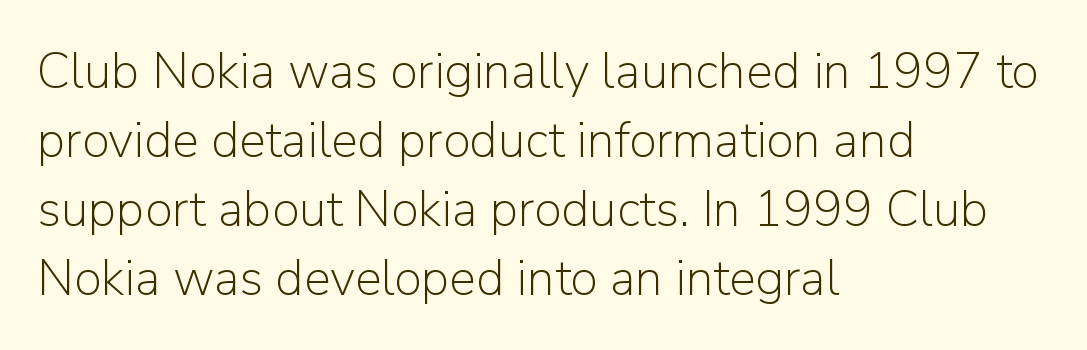
{"serif": "no", "italic": "no", "bold": "no", "weight": "light", "width": "normal", "stroke_contrast": "low", "x_height": "medium", "monospaced": "no", "underline": "no", "align": "left", "line_spacing": "normal", "line_spacing_ratio": 1.38, "letter_spacing": "normal", "letter_spacing_em": 0.0, "glyph_px": 50}
